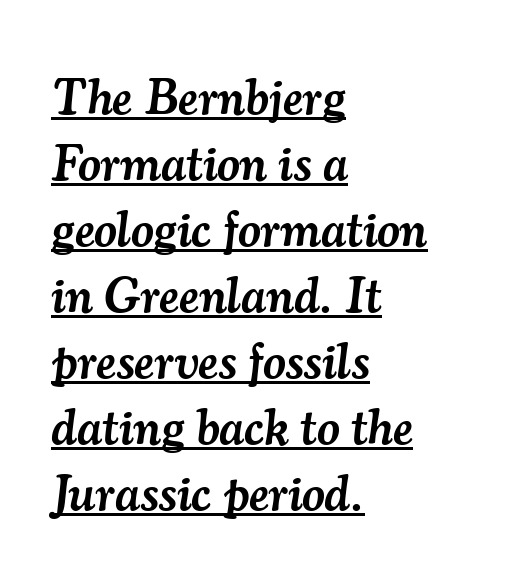
{"serif": "yes", "italic": "yes", "lean": "right", "slant_degrees": 7, "bold": "semi", "weight": "semibold", "width": "normal", "stroke_contrast": "medium", "x_height": "small", "monospaced": "no", "underline": "yes", "align": "left", "line_spacing": "normal", "line_spacing_ratio": 1.32, "letter_spacing": "normal", "letter_spacing_em": 0.0, "glyph_px": 50}
